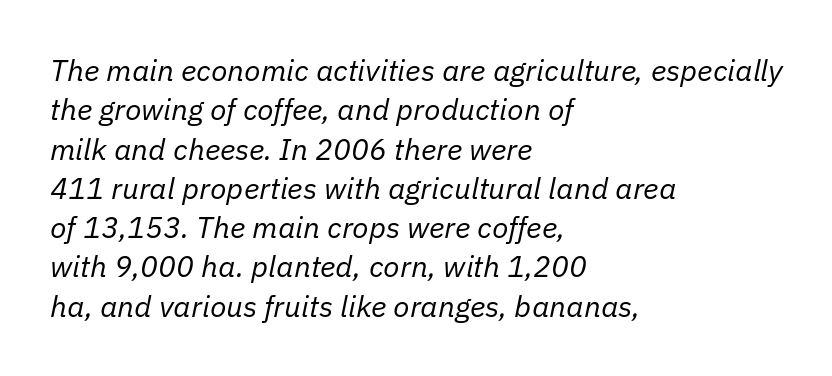
Q: Is the text bold? A: No.
Q: Is the text italic (slanted)? A: Yes, it leans right by about 11 degrees.
Q: Is the text underlined? A: No.
Q: How is the paragraph aligned? A: Left-aligned.
Q: Is the spacing between letters normal or unusually wide? A: Normal.
Q: Is the spacing between lines tight, normal or loose? A: Normal.
Q: Width (condensed, normal, or wide)? A: Normal.
Q: Stroke contrast? A: Low.
Q: x-height? A: Medium.
Q: Monospaced? A: No.
